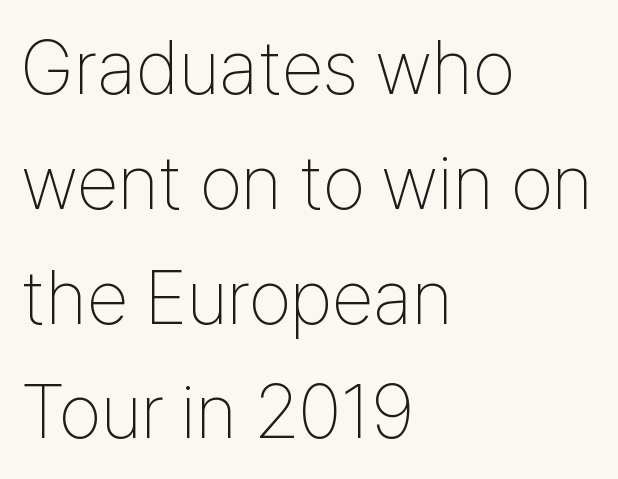
{"serif": "no", "italic": "no", "bold": "no", "weight": "thin", "width": "condensed", "stroke_contrast": "low", "x_height": "medium", "monospaced": "no", "underline": "no", "align": "left", "line_spacing": "normal", "line_spacing_ratio": 1.51, "letter_spacing": "normal", "letter_spacing_em": 0.0, "glyph_px": 76}
